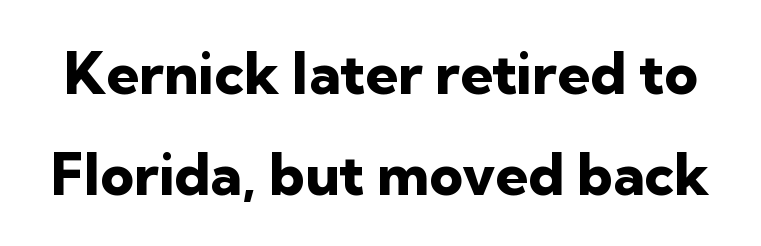
Q: Is the text bold? A: Yes.
Q: Is the text italic (slanted)? A: No, it is upright.
Q: Is the typeface a serif or a sans-serif typeface? A: Sans-serif.
Q: Is the text underlined? A: No.
Q: Is the spacing between letters normal or unusually wide? A: Normal.
Q: Width (condensed, normal, or wide)? A: Normal.
Q: Stroke contrast? A: Low.
Q: x-height? A: Medium.
Q: Monospaced? A: No.
